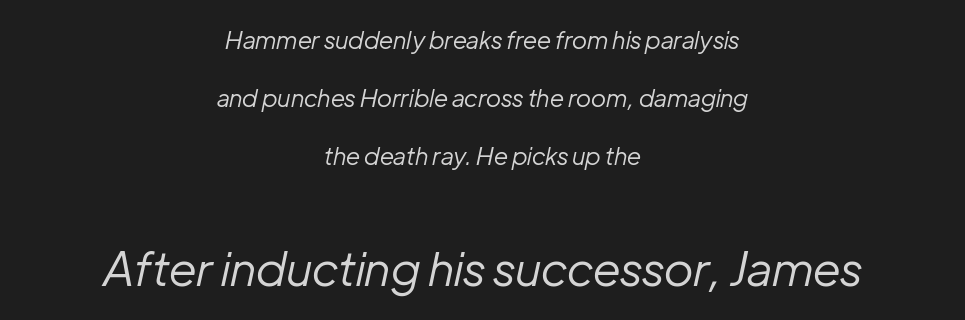
The image shows 47 px regular-weight type, italic (leaning right); set centered, loose line spacing (2.42x), normal letter spacing, not underlined; the second (bottom) block is 1.96x larger; low stroke contrast and a medium x-height.
